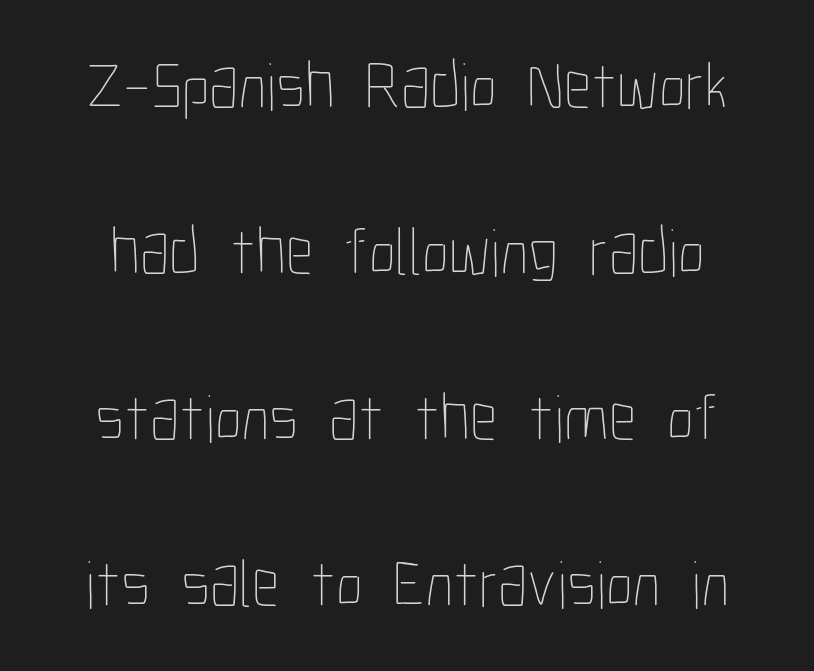
The image shows 68 px thin, condensed type, upright; set loose line spacing (2.44x), normal letter spacing, not underlined; low stroke contrast and a medium x-height.
